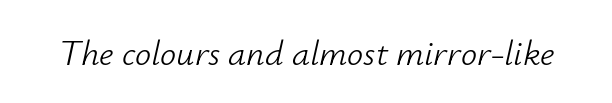
{"italic": "yes", "lean": "right", "slant_degrees": 12, "bold": "no", "weight": "light", "width": "normal", "stroke_contrast": "low", "x_height": "small", "monospaced": "no", "underline": "no", "letter_spacing": "normal", "letter_spacing_em": 0.0, "glyph_px": 36}
